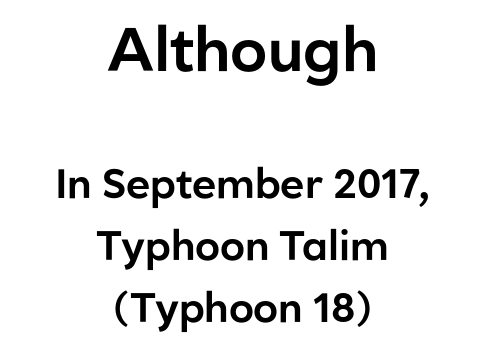
The image shows 61 px sans-serif type, upright; set centered, normal line spacing (1.52x), normal letter spacing, not underlined; the first (top) block is 1.49x larger; low stroke contrast and a medium x-height.
